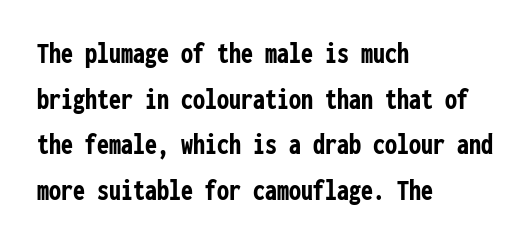
Q: Is the text bold? A: Yes.
Q: Is the text italic (slanted)? A: No, it is upright.
Q: Is the typeface a serif or a sans-serif typeface? A: Sans-serif.
Q: Is the text underlined? A: No.
Q: How is the paragraph aligned? A: Left-aligned.
Q: Is the spacing between letters normal or unusually wide? A: Normal.
Q: Is the spacing between lines tight, normal or loose? A: Normal.
Q: Width (condensed, normal, or wide)? A: Condensed.
Q: Stroke contrast? A: Low.
Q: x-height? A: Medium.
Q: Monospaced? A: Yes.
